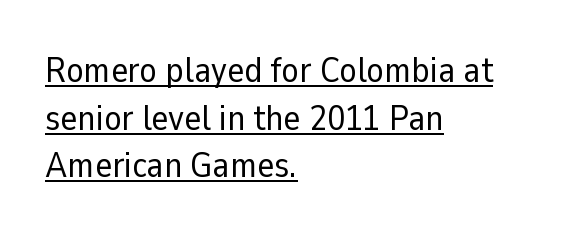
{"serif": "no", "italic": "no", "bold": "no", "weight": "regular", "width": "normal", "stroke_contrast": "low", "x_height": "medium", "monospaced": "no", "underline": "yes", "align": "left", "line_spacing": "normal", "line_spacing_ratio": 1.32, "letter_spacing": "normal", "letter_spacing_em": 0.0, "glyph_px": 36}
